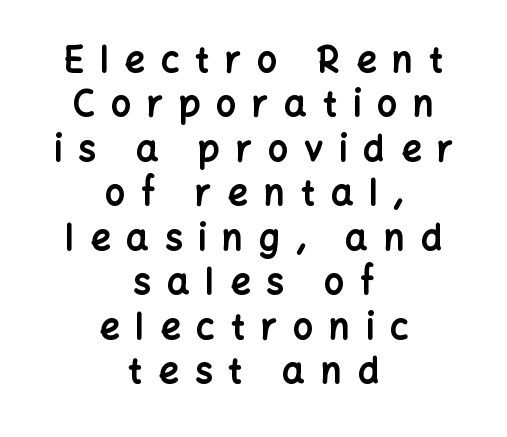
Q: Is the text bold? A: Yes.
Q: Is the text italic (slanted)? A: No, it is upright.
Q: Is the typeface a serif or a sans-serif typeface? A: Sans-serif.
Q: Is the text underlined? A: No.
Q: How is the paragraph aligned? A: Centered.
Q: Is the spacing between letters normal or unusually wide? A: Unusually wide.
Q: Is the spacing between lines tight, normal or loose? A: Normal.
Q: Width (condensed, normal, or wide)? A: Normal.
Q: Stroke contrast? A: Low.
Q: x-height? A: Medium.
Q: Monospaced? A: No.
